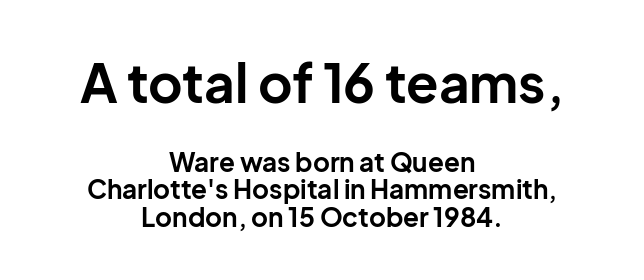
The image shows 53 px bold sans-serif type, upright; set centered, tight line spacing (1.05x), normal letter spacing, not underlined; the first (top) block is 2.04x larger; low stroke contrast and a medium x-height.
